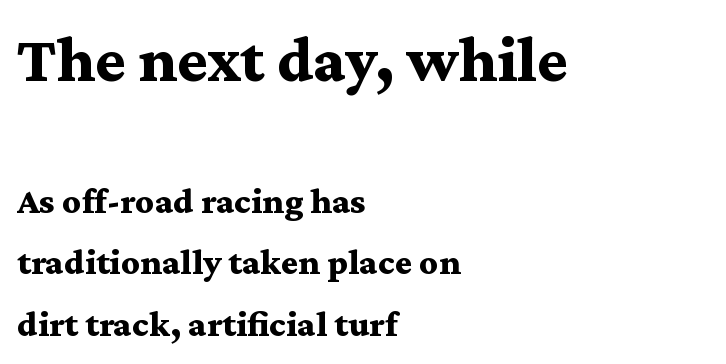
The image shows 65 px bold, wide serif type, upright; set left-aligned, normal line spacing (1.66x), normal letter spacing, not underlined; the first (top) block is 1.76x larger; medium stroke contrast and a medium x-height.
